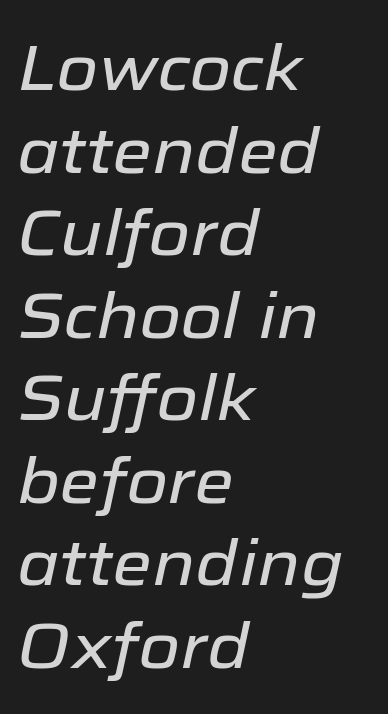
{"italic": "yes", "lean": "right", "slant_degrees": 12, "width": "normal", "stroke_contrast": "low", "x_height": "medium", "monospaced": "no", "underline": "no", "align": "left", "line_spacing": "normal", "line_spacing_ratio": 1.29, "letter_spacing": "normal", "letter_spacing_em": 0.0, "glyph_px": 64}
